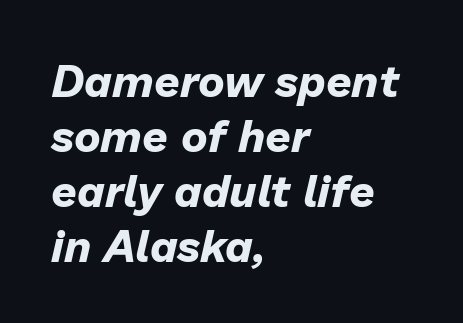
Here the designer chose a conventional face with non-uniform glyph widths. Does the copy run flush right? No — it runs flush left. Slant detected: the letters are inclined. In terms of letterspacing, this is plain default setting.
